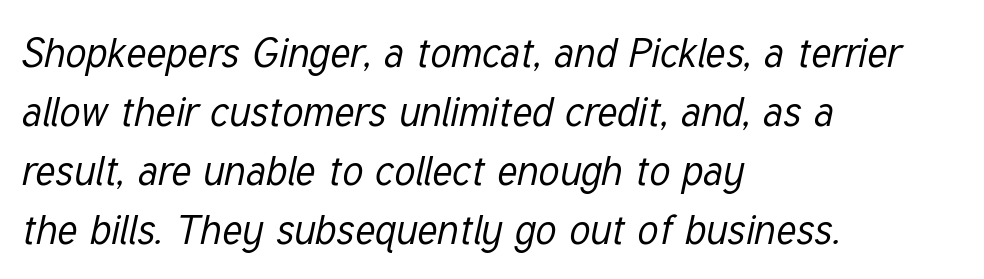
The image shows 41 px regular-weight, condensed type, italic (leaning right); set left-aligned, normal line spacing (1.44x), normal letter spacing, not underlined; low stroke contrast and a medium x-height.
